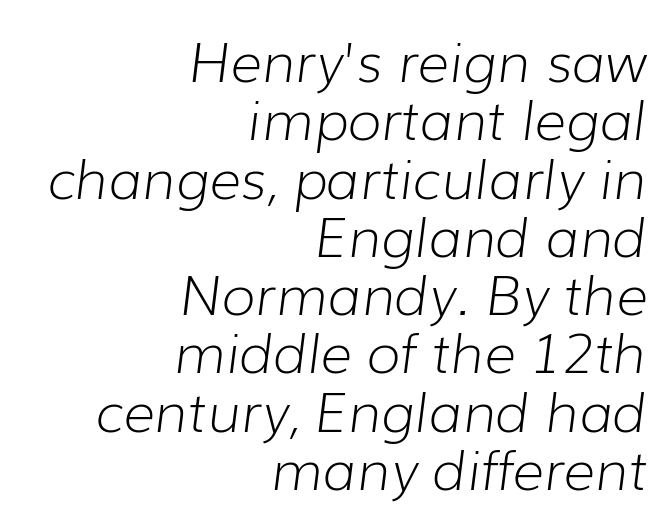
The image shows 55 px light type, italic (leaning right); set right-aligned, tight line spacing (1.06x), normal letter spacing, not underlined; low stroke contrast and a medium x-height.
